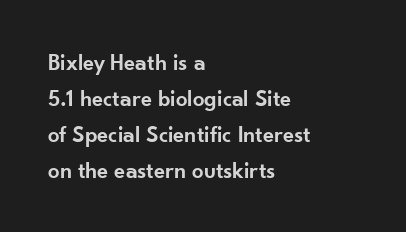
The image shows 23 px text type, upright; set left-aligned, normal line spacing (1.56x), normal letter spacing, not underlined.
